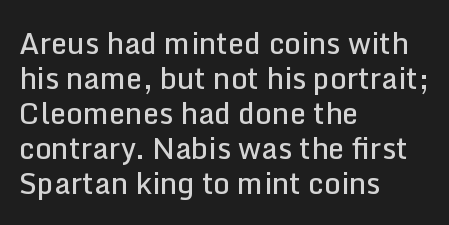
In terms of letterspacing, this is plain default setting. Looks like regular typesetting: each glyph gets only the width it needs. This sample uses a sans-serif face. The specimen reads as upright at a glance. Typeset ragged right — the left edge is the straight one. Type without underlining.
